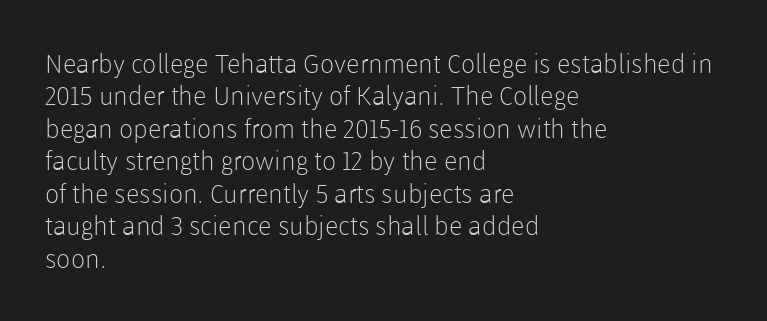
Q: Is the text bold? A: No.
Q: Is the text italic (slanted)? A: No, it is upright.
Q: Is the text underlined? A: No.
Q: How is the paragraph aligned? A: Left-aligned.
Q: Is the spacing between letters normal or unusually wide? A: Normal.
Q: Is the spacing between lines tight, normal or loose? A: Normal.
